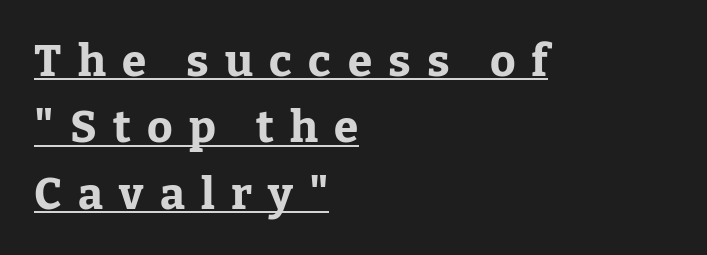
{"serif": "yes", "italic": "no", "bold": "yes", "weight": "bold", "width": "normal", "stroke_contrast": "low", "x_height": "medium", "monospaced": "no", "underline": "yes", "align": "left", "line_spacing": "normal", "line_spacing_ratio": 1.51, "letter_spacing": "wide", "letter_spacing_em": 0.37, "glyph_px": 44}
